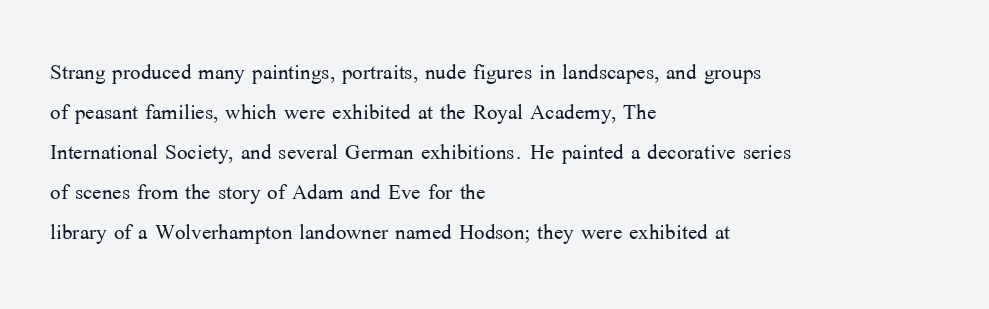
The image shows 28 px light serif type, upright; set left-aligned, normal line spacing (1.43x), normal letter spacing, not underlined; medium stroke contrast and a medium x-height.
